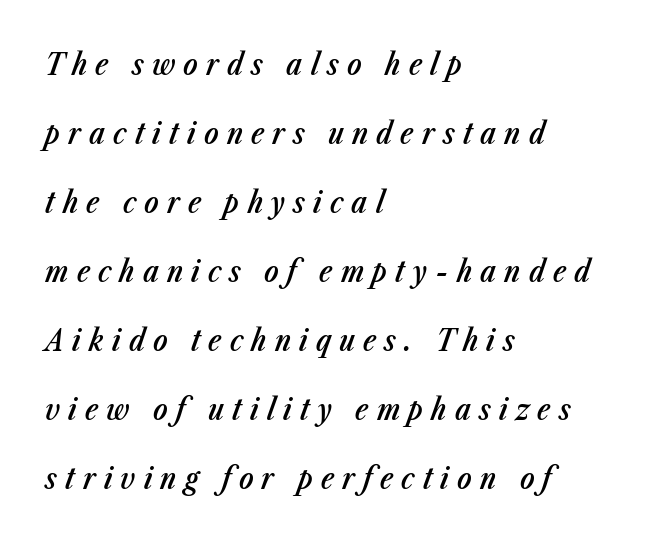
{"italic": "yes", "lean": "right", "slant_degrees": 23, "bold": "semi", "weight": "semibold", "width": "condensed", "stroke_contrast": "low", "x_height": "medium", "monospaced": "no", "underline": "no", "align": "left", "line_spacing": "loose", "line_spacing_ratio": 2.3, "letter_spacing": "wide", "letter_spacing_em": 0.27, "glyph_px": 30}
